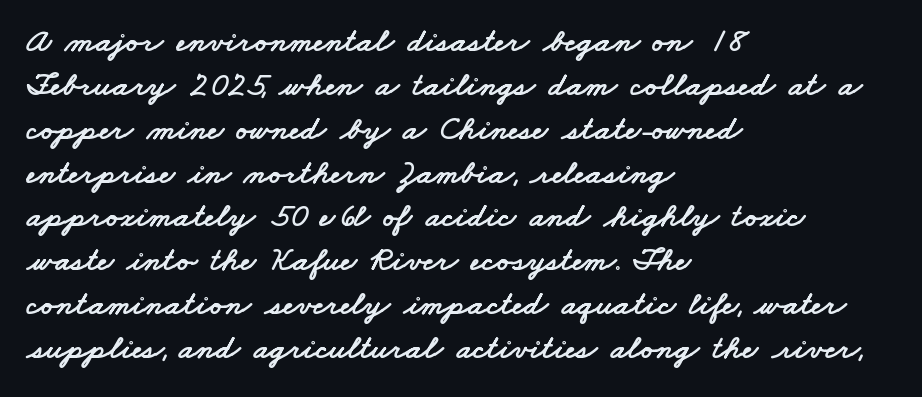
{"serif": "no", "width": "wide", "stroke_contrast": "low", "x_height": "small", "monospaced": "no", "underline": "no", "align": "left", "line_spacing": "normal", "line_spacing_ratio": 1.29, "letter_spacing": "normal", "letter_spacing_em": 0.0, "glyph_px": 34}
